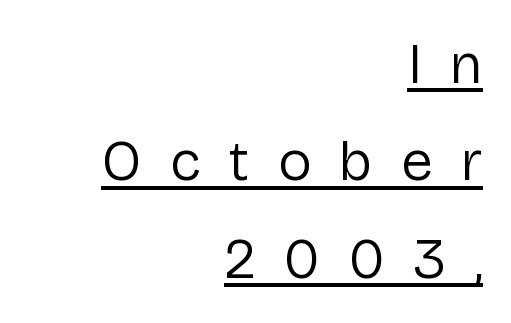
Q: Is the text bold? A: No.
Q: Is the text italic (slanted)? A: No, it is upright.
Q: Is the typeface a serif or a sans-serif typeface? A: Sans-serif.
Q: Is the text underlined? A: Yes.
Q: How is the paragraph aligned? A: Right-aligned.
Q: Is the spacing between letters normal or unusually wide? A: Unusually wide.
Q: Width (condensed, normal, or wide)? A: Normal.
Q: Stroke contrast? A: Low.
Q: x-height? A: Medium.
Q: Monospaced? A: No.
